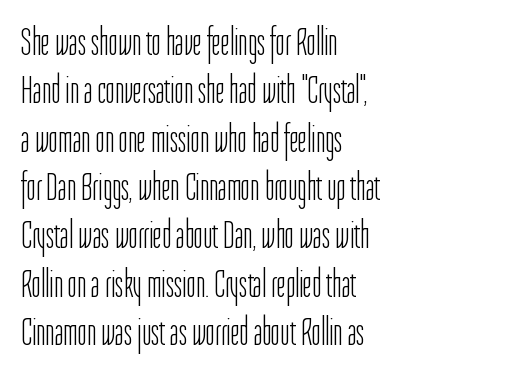
Every row of glyphs begins at an identical x-position on the left. Here the designer chose a conventional face with non-uniform glyph widths. A light-to-regular cut is what we see here. Words float on clear page, feet unadorned. No feet cap the strokes, marking this as sans-serif type. Inter-character spacing is left at the font's built-in metrics.
